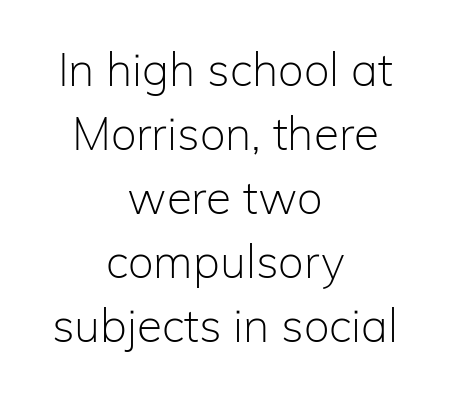
The image shows 46 px light sans-serif type, upright; set centered, normal line spacing (1.39x), normal letter spacing, not underlined; low stroke contrast and a medium x-height.
